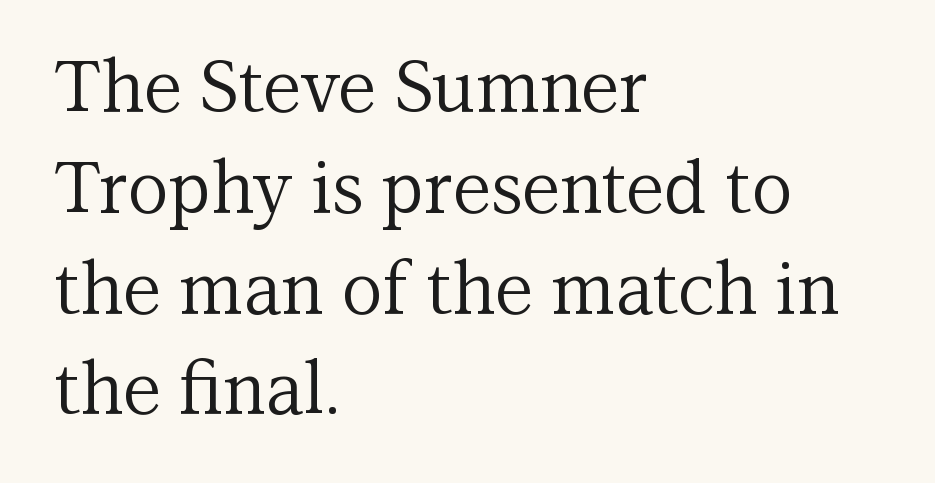
The image shows 71 px regular-weight serif type, upright; set left-aligned, normal line spacing (1.42x), normal letter spacing, not underlined; medium stroke contrast and a medium x-height.
